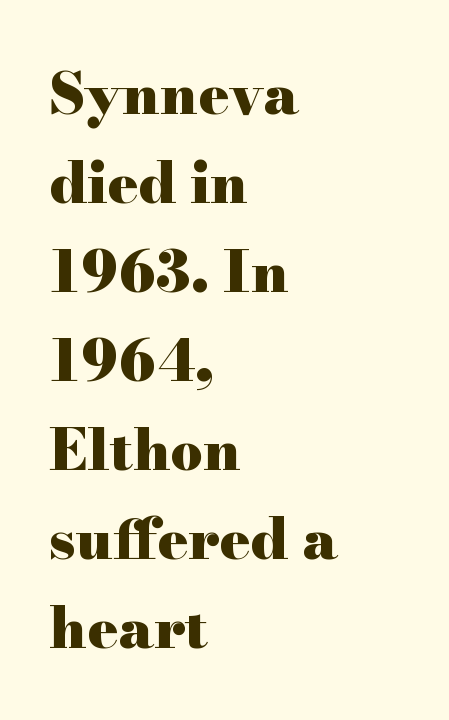
Q: Is the text bold? A: Yes.
Q: Is the text italic (slanted)? A: No, it is upright.
Q: Is the typeface a serif or a sans-serif typeface? A: Serif.
Q: Is the text underlined? A: No.
Q: How is the paragraph aligned? A: Left-aligned.
Q: Is the spacing between letters normal or unusually wide? A: Normal.
Q: Is the spacing between lines tight, normal or loose? A: Normal.
Q: Width (condensed, normal, or wide)? A: Wide.
Q: Stroke contrast? A: High.
Q: x-height? A: Small.
Q: Monospaced? A: No.
